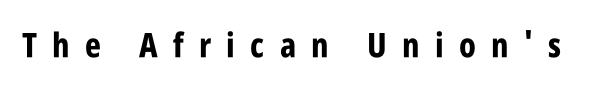
Q: Is the text bold? A: Yes.
Q: Is the text italic (slanted)? A: No, it is upright.
Q: Is the typeface a serif or a sans-serif typeface? A: Sans-serif.
Q: Is the text underlined? A: No.
Q: Is the spacing between letters normal or unusually wide? A: Unusually wide.
Q: Width (condensed, normal, or wide)? A: Condensed.
Q: Stroke contrast? A: Low.
Q: x-height? A: Large.
Q: Monospaced? A: No.
